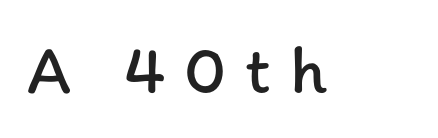
Q: Is the text bold? A: No.
Q: Is the text italic (slanted)? A: No, it is upright.
Q: Is the text underlined? A: No.
Q: Is the spacing between letters normal or unusually wide? A: Unusually wide.
Q: Width (condensed, normal, or wide)? A: Normal.
Q: Stroke contrast? A: Low.
Q: x-height? A: Medium.
Q: Monospaced? A: No.
